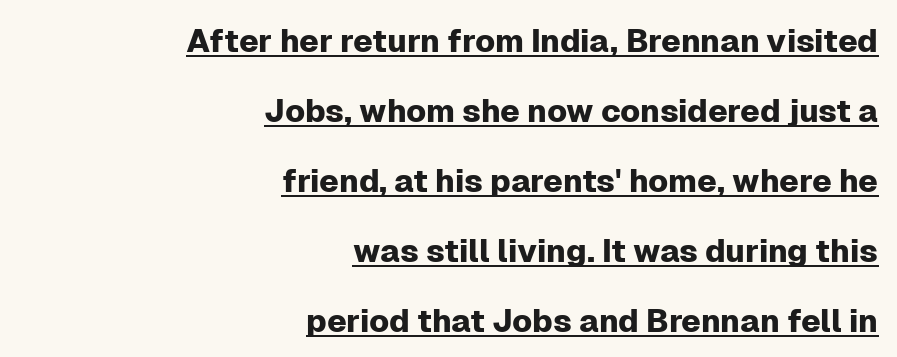
{"serif": "no", "italic": "no", "width": "normal", "stroke_contrast": "low", "x_height": "medium", "monospaced": "no", "underline": "yes", "align": "right", "line_spacing": "loose", "line_spacing_ratio": 2.19, "letter_spacing": "normal", "letter_spacing_em": 0.0, "glyph_px": 32}
